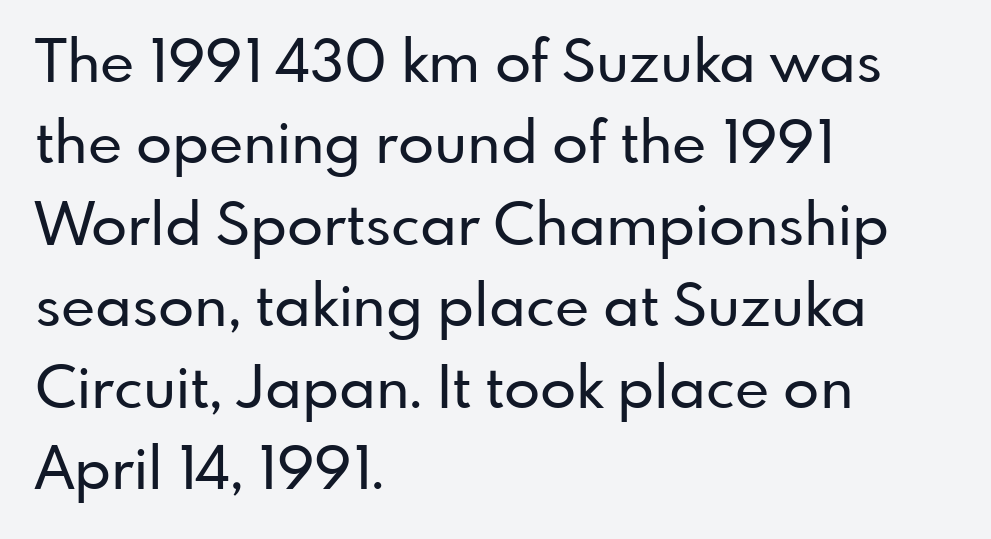
The image shows 59 px sans-serif type, upright; set left-aligned, normal line spacing (1.38x), normal letter spacing, not underlined; low stroke contrast and a small x-height.
